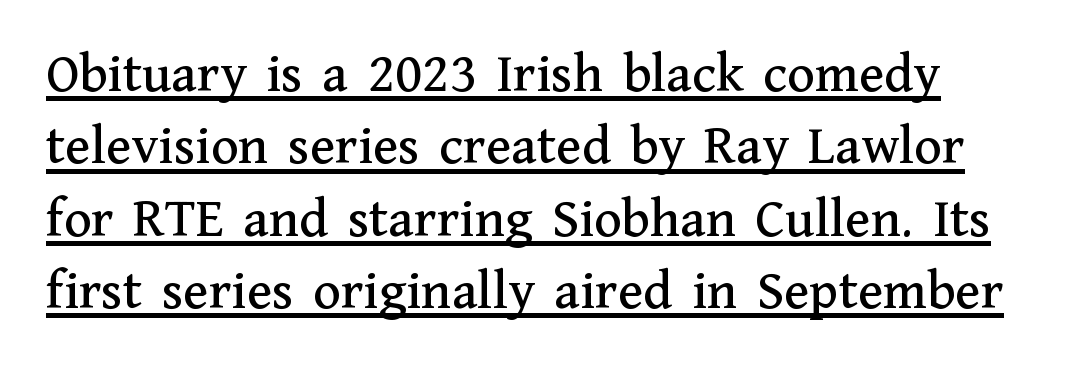
The image shows 57 px serif type, upright; set normal line spacing (1.27x), normal letter spacing, underlined; medium stroke contrast and a medium x-height.
